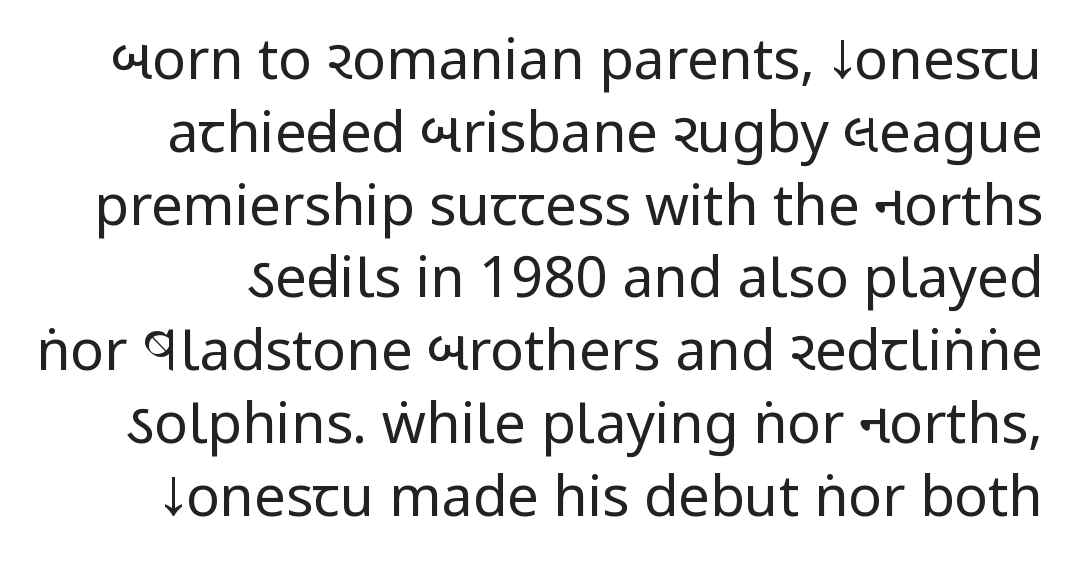
Each new line begins a customary step beneath the previous one. The rendering shows plain stroke endings on the letterforms — a sans-serif design. The letters stand straight up with perfectly vertical stems. Counters stay open thanks to moderate or lighter strokes. Is the letter spacing exaggerated? No — it looks like the ordinary default. This sample has the flowing, uneven cadence of proportional lettering.
